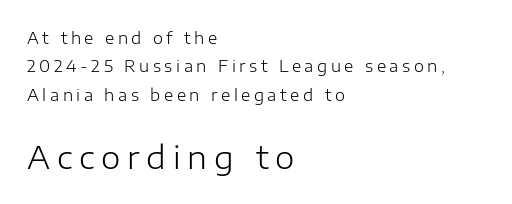
{"serif": "no", "italic": "no", "bold": "no", "weight": "light", "width": "normal", "stroke_contrast": "low", "x_height": "medium", "monospaced": "no", "underline": "no", "align": "left", "line_spacing_ratio": 1.78, "letter_spacing": "wide", "letter_spacing_em": 0.22, "larger_block": "second", "size_ratio": 1.94, "glyph_px": 31}
